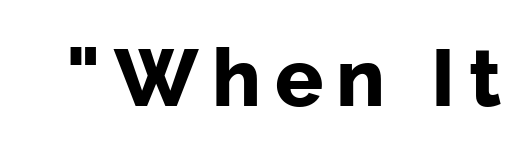
{"serif": "no", "italic": "no", "bold": "yes", "weight": "bold", "width": "normal", "stroke_contrast": "low", "x_height": "medium", "monospaced": "no", "underline": "no", "glyph_px": 80}
